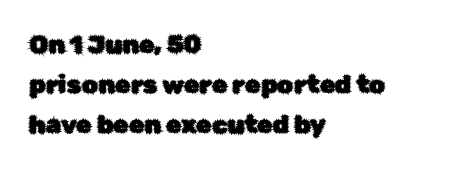
The image shows 25 px text type, upright; set left-aligned, normal line spacing (1.61x), normal letter spacing, not underlined.
